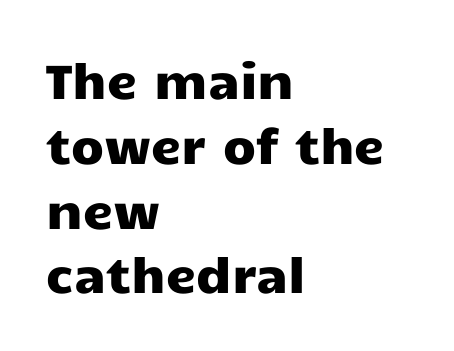
The image shows 48 px wide sans-serif type, upright; set left-aligned, normal line spacing (1.35x), normal letter spacing, not underlined; low stroke contrast and a medium x-height.
